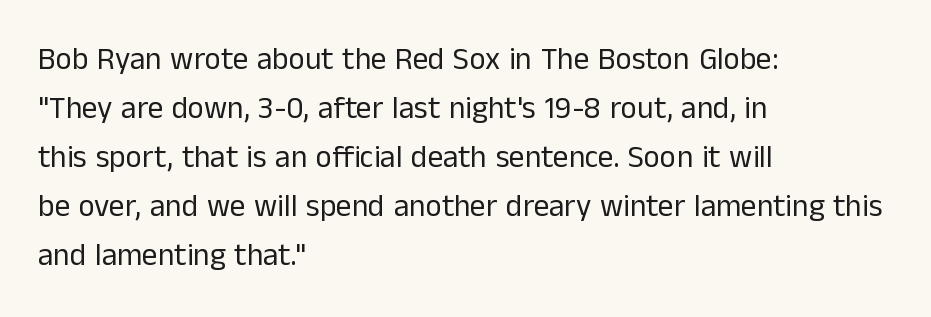
{"serif": "no", "italic": "no", "bold": "no", "weight": "regular", "width": "normal", "stroke_contrast": "low", "x_height": "medium", "monospaced": "no", "underline": "no", "align": "left", "line_spacing": "normal", "line_spacing_ratio": 1.58, "letter_spacing": "normal", "letter_spacing_em": 0.0, "glyph_px": 31}
